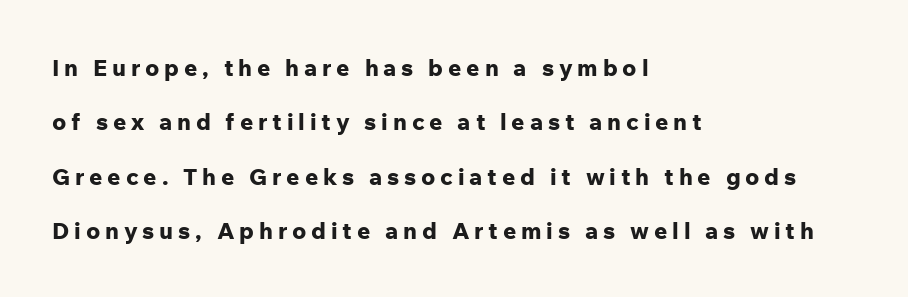
The image shows 23 px bold type, upright; set left-aligned, loose line spacing (2.36x), unusually wide letter spacing (+0.21 em), not underlined.
